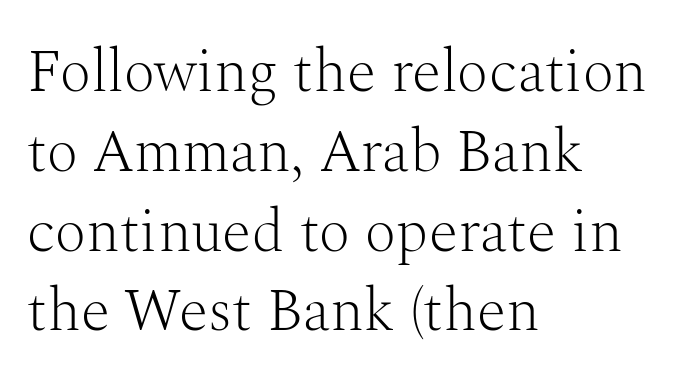
The image shows 60 px light serif type, upright; set left-aligned, normal line spacing (1.33x), normal letter spacing, not underlined; medium stroke contrast and a medium x-height.
